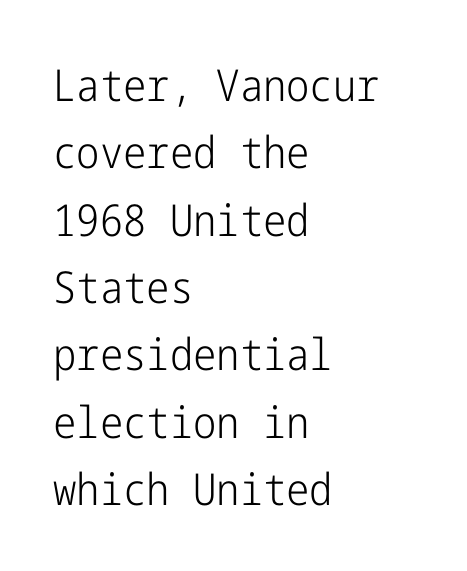
This sample is left-justified, so line endings fall wherever the words run out. A clean baseline with only descenders dipping below it. Counters stay open thanks to moderate or lighter strokes. Line spacing here is normal.
